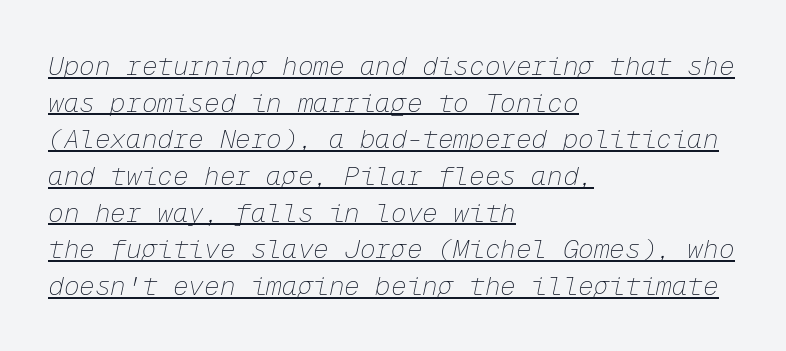
{"italic": "yes", "lean": "right", "slant_degrees": 12, "bold": "no", "underline": "yes", "align": "left", "line_spacing": "normal", "line_spacing_ratio": 1.41, "letter_spacing": "normal", "letter_spacing_em": 0.0, "glyph_px": 26}
